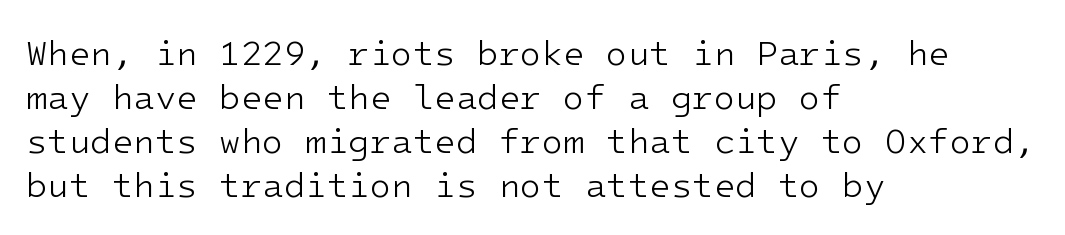
{"serif": "no", "italic": "no", "bold": "no", "weight": "light", "width": "normal", "stroke_contrast": "low", "x_height": "medium", "monospaced": "yes", "underline": "no", "align": "left", "line_spacing": "normal", "line_spacing_ratio": 1.26, "letter_spacing": "normal", "letter_spacing_em": 0.0, "glyph_px": 35}
